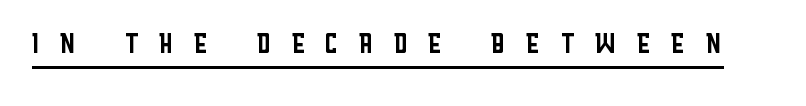
{"serif": "no", "italic": "no", "bold": "no", "weight": "regular", "width": "condensed", "stroke_contrast": "low", "x_height": "large", "monospaced": "no", "underline": "yes", "letter_spacing": "wide", "letter_spacing_em": 0.5, "glyph_px": 37}
